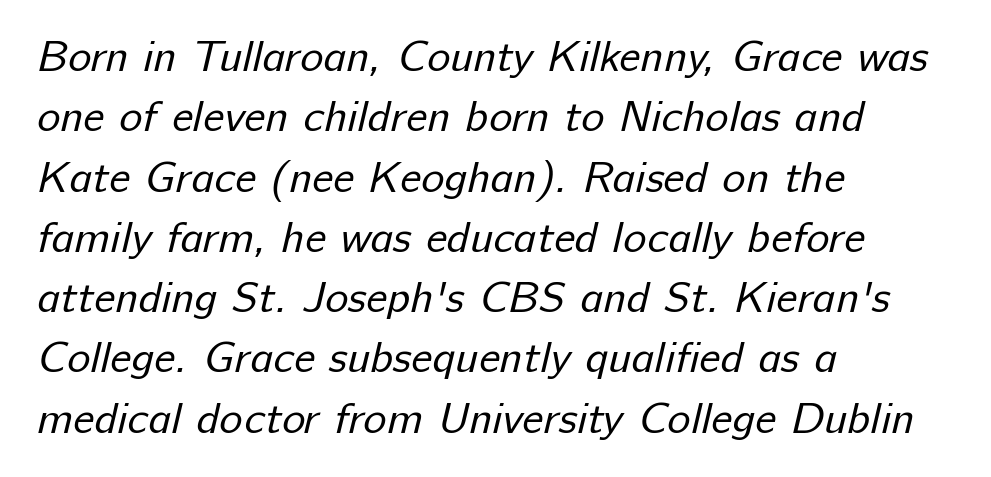
Q: Is the text bold? A: No.
Q: Is the typeface a serif or a sans-serif typeface? A: Sans-serif.
Q: Is the text underlined? A: No.
Q: How is the paragraph aligned? A: Left-aligned.
Q: Is the spacing between letters normal or unusually wide? A: Normal.
Q: Is the spacing between lines tight, normal or loose? A: Normal.
Q: Width (condensed, normal, or wide)? A: Normal.
Q: Stroke contrast? A: Low.
Q: x-height? A: Medium.
Q: Monospaced? A: No.
